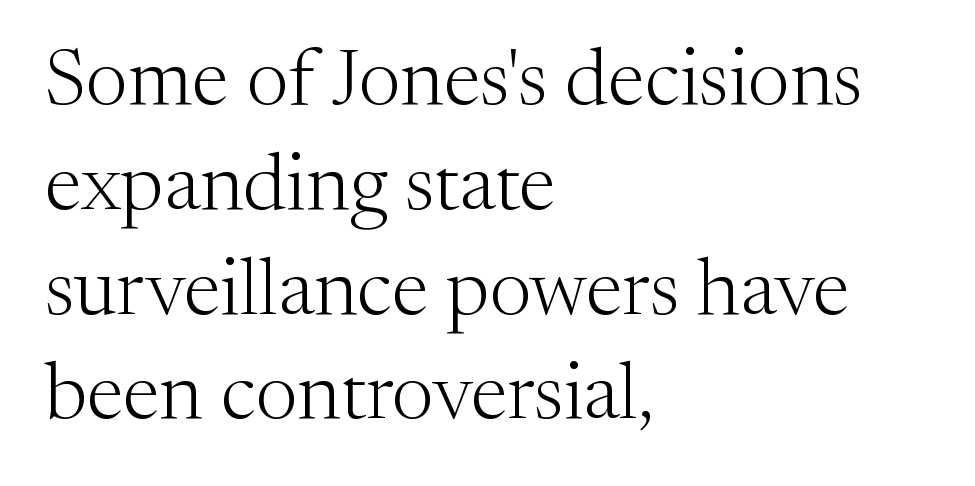
Q: Is the text bold? A: No.
Q: Is the text italic (slanted)? A: No, it is upright.
Q: Is the typeface a serif or a sans-serif typeface? A: Serif.
Q: Is the text underlined? A: No.
Q: How is the paragraph aligned? A: Left-aligned.
Q: Is the spacing between letters normal or unusually wide? A: Normal.
Q: Is the spacing between lines tight, normal or loose? A: Normal.
Q: Width (condensed, normal, or wide)? A: Normal.
Q: Stroke contrast? A: Medium.
Q: x-height? A: Medium.
Q: Monospaced? A: No.
